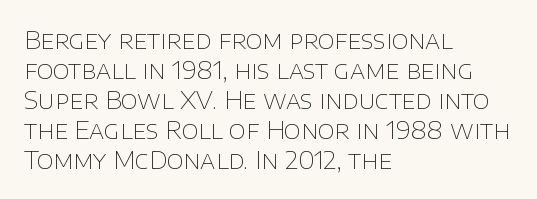
Honestly, there is no underline to notice here at all. The font's upright variant was chosen for this text. Horizontally, the lines are justified to the leading edge only. Bold? No — there's no thickening of the strokes.
